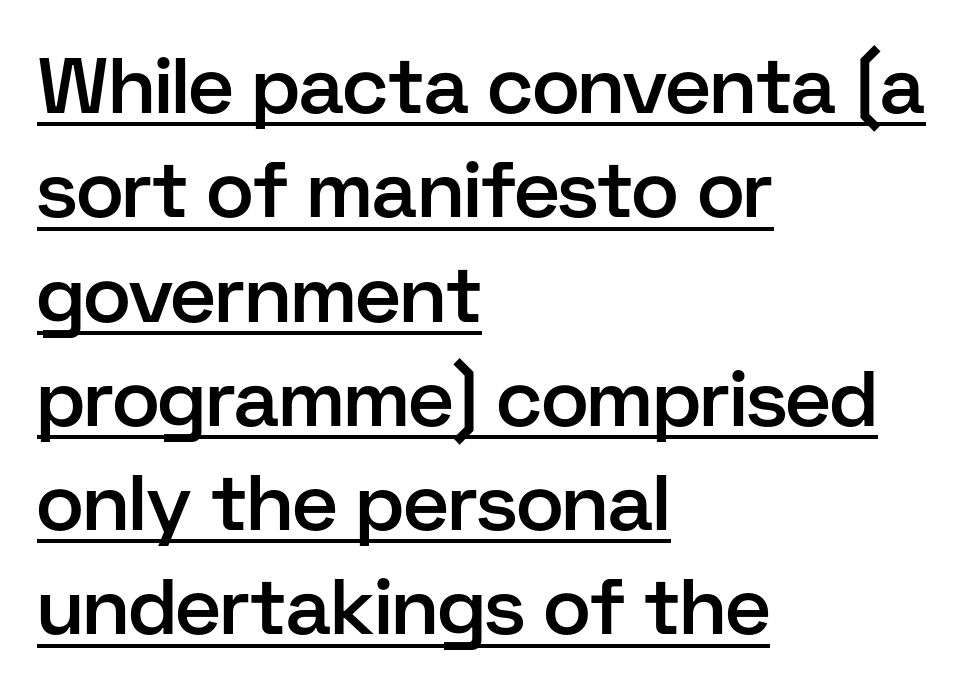
The image shows 79 px semibold sans-serif type, upright; set left-aligned, normal line spacing (1.32x), normal letter spacing, underlined; low stroke contrast and a medium x-height.
